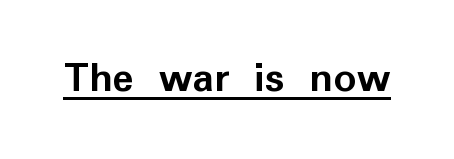
Q: Is the text bold? A: Yes.
Q: Is the text italic (slanted)? A: No, it is upright.
Q: Is the typeface a serif or a sans-serif typeface? A: Sans-serif.
Q: Is the text underlined? A: Yes.
Q: Is the spacing between letters normal or unusually wide? A: Normal.
Q: Width (condensed, normal, or wide)? A: Normal.
Q: Stroke contrast? A: Low.
Q: x-height? A: Medium.
Q: Monospaced? A: No.
